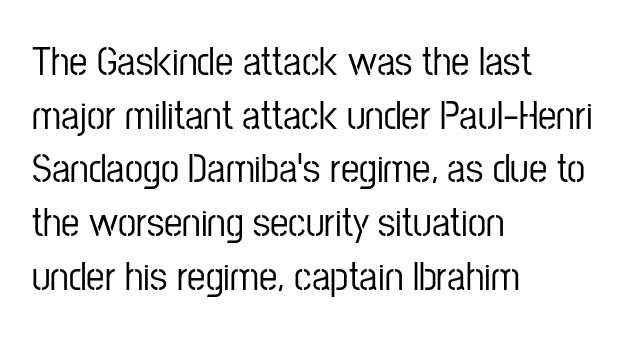
Bare-footed words on every line. The lines are quadded left. One glance says typical: line gaps are just what's usual. Note the varied advance widths — an 'i' is clearly narrower than an 'm'. Characters remain perfectly vertical along every line.
